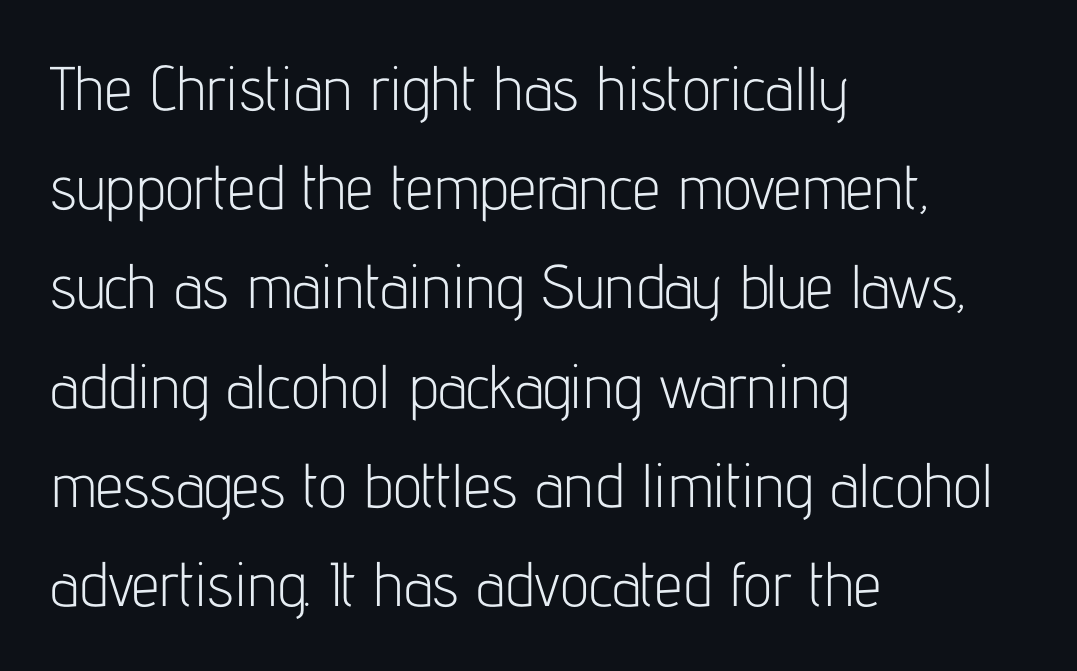
{"serif": "no", "italic": "no", "bold": "no", "weight": "light", "width": "condensed", "stroke_contrast": "low", "x_height": "medium", "monospaced": "no", "underline": "no", "align": "left", "line_spacing": "normal", "line_spacing_ratio": 1.6, "letter_spacing": "normal", "letter_spacing_em": 0.0, "glyph_px": 62}
